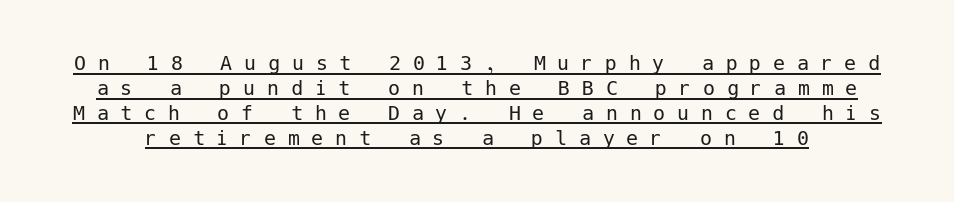
Underlined type. Short note: letters widely spaced. Caption: face not bold, strokes unweighted. Notice how descenders almost collide with the ascenders below — that's tight leading. Quick note: not italic, upright.
